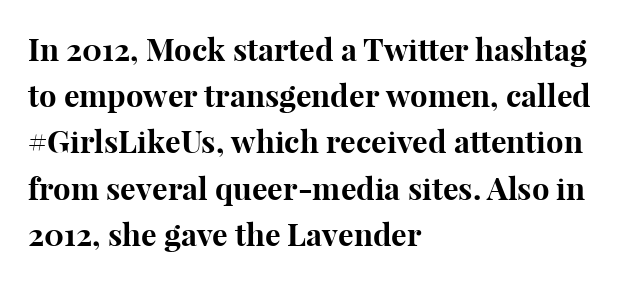
Every character sits straight up, as roman type does. You could call the tracking neutral — neither tight nor loose. Visually the block forms a straight wall on the left and a jagged coastline on the right. Compared with typical paragraphs, the rows here are spaced about the same.
